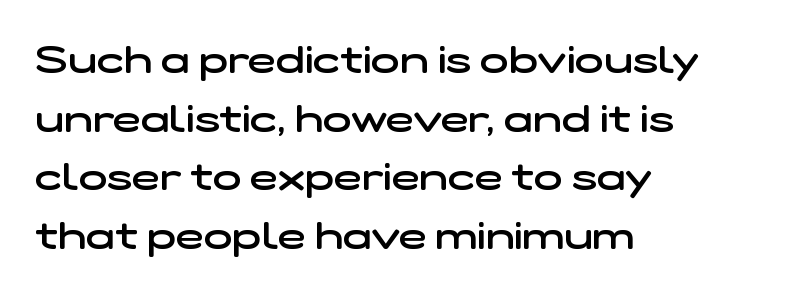
The passage is arranged the way most books set body copy — flush left. A typesetter would call this zero additional tracking. The characters look somewhat weighty, a semibold short of true bold. Whoever set this chose a conventional vertical rhythm. Proportional: the letters do not fall into vertical columns. Stroke terminals: plain, sans-serif.
